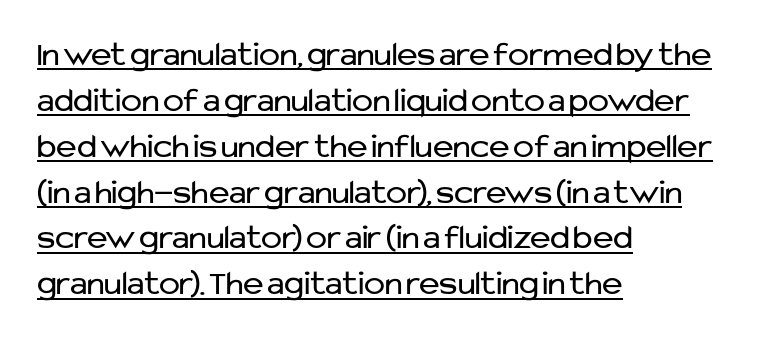
Q: Is the text bold? A: No.
Q: Is the text italic (slanted)? A: No, it is upright.
Q: Is the typeface a serif or a sans-serif typeface? A: Sans-serif.
Q: Is the text underlined? A: Yes.
Q: How is the paragraph aligned? A: Left-aligned.
Q: Is the spacing between letters normal or unusually wide? A: Normal.
Q: Is the spacing between lines tight, normal or loose? A: Normal.
Q: Width (condensed, normal, or wide)? A: Normal.
Q: Stroke contrast? A: Low.
Q: x-height? A: Medium.
Q: Monospaced? A: No.
